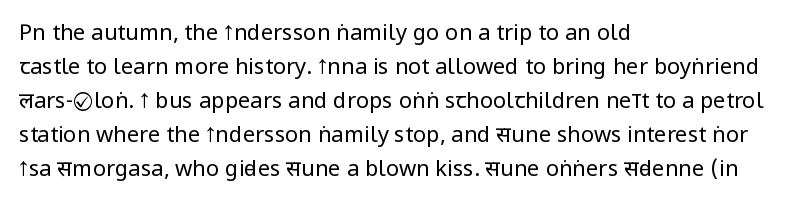
Q: Is the text bold? A: No.
Q: Is the text italic (slanted)? A: No, it is upright.
Q: Is the text underlined? A: No.
Q: How is the paragraph aligned? A: Left-aligned.
Q: Is the spacing between letters normal or unusually wide? A: Normal.
Q: Is the spacing between lines tight, normal or loose? A: Normal.
